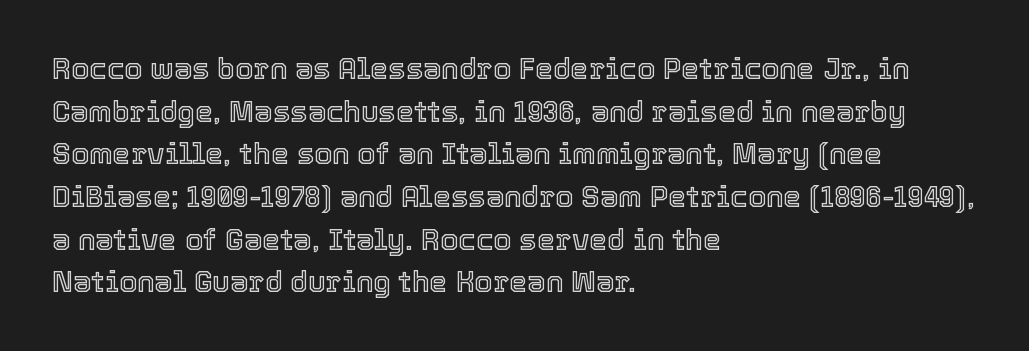
The image shows 29 px text type, upright; set left-aligned, normal line spacing (1.47x), normal letter spacing, not underlined; a medium x-height.
